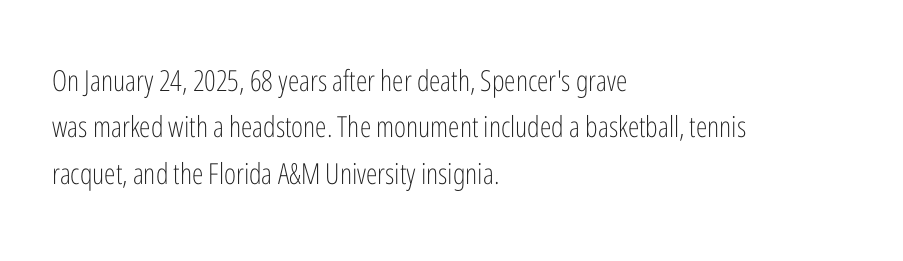
{"serif": "no", "italic": "no", "bold": "no", "weight": "light", "width": "condensed", "stroke_contrast": "low", "x_height": "medium", "monospaced": "no", "underline": "no", "align": "left", "line_spacing": "normal", "line_spacing_ratio": 1.6, "letter_spacing": "normal", "letter_spacing_em": 0.0, "glyph_px": 29}
